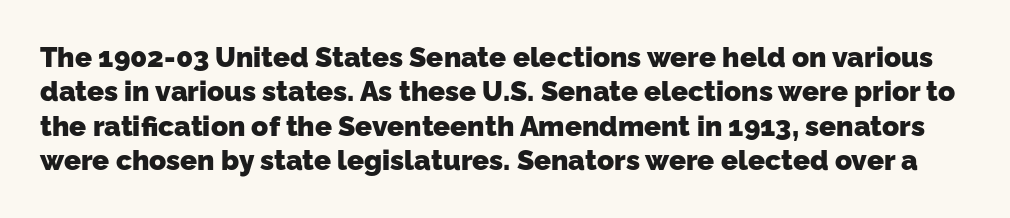
The image shows 28 px heavy sans-serif type; set line spacing 1.23x, normal letter spacing, not underlined; low stroke contrast and a medium x-height.
